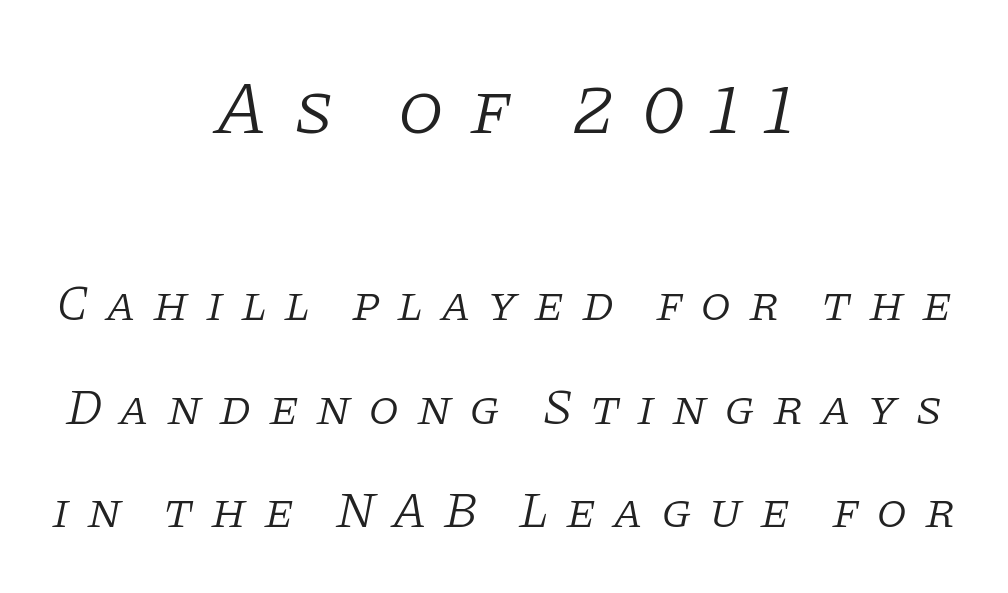
The image shows 75 px light serif type, italic (leaning right); set centered, loose line spacing (2.07x), unusually wide letter spacing (+0.34 em), not underlined; the first (top) block is 1.5x larger; low stroke contrast and a large x-height.
